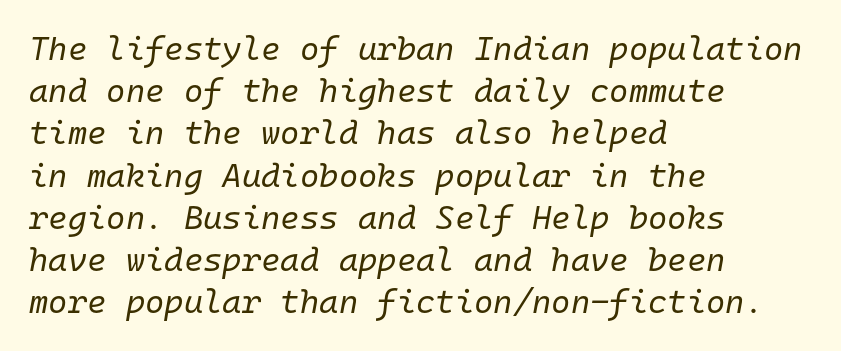
{"italic": "yes", "lean": "right", "slant_degrees": 10, "bold": "no", "weight": "regular", "width": "normal", "stroke_contrast": "low", "x_height": "medium", "monospaced": "yes", "underline": "no", "align": "left", "line_spacing": "normal", "line_spacing_ratio": 1.28, "letter_spacing": "normal", "letter_spacing_em": 0.0, "glyph_px": 33}
